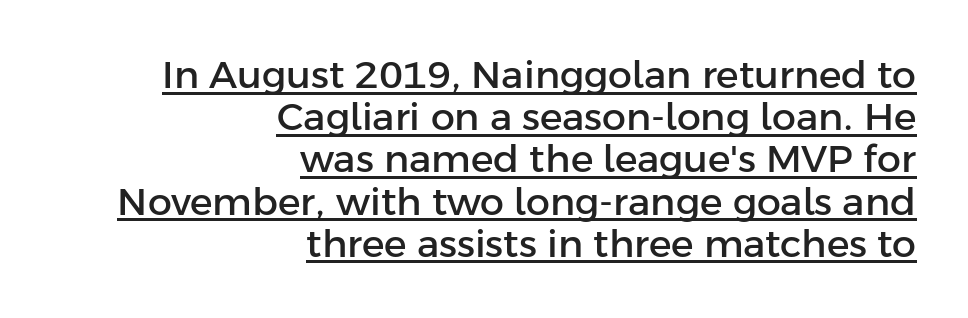
Q: Is the text italic (slanted)? A: No, it is upright.
Q: Is the typeface a serif or a sans-serif typeface? A: Sans-serif.
Q: Is the text underlined? A: Yes.
Q: How is the paragraph aligned? A: Right-aligned.
Q: Is the spacing between letters normal or unusually wide? A: Normal.
Q: Is the spacing between lines tight, normal or loose? A: Tight.
Q: Width (condensed, normal, or wide)? A: Normal.
Q: Stroke contrast? A: Low.
Q: x-height? A: Medium.
Q: Monospaced? A: No.
